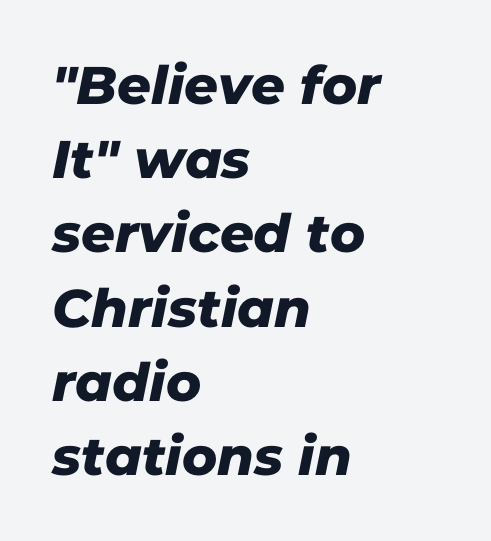
To sum up the face: it is a sans, with no serifs. Each letter keeps its own natural width here, so spacing adapts to shape. Has an underline been added? It has not. These lines are set flush left with a ragged right edge. The passage shown has conventional tracking throughout. A normal amount of white space separates one row of letters from the next.
